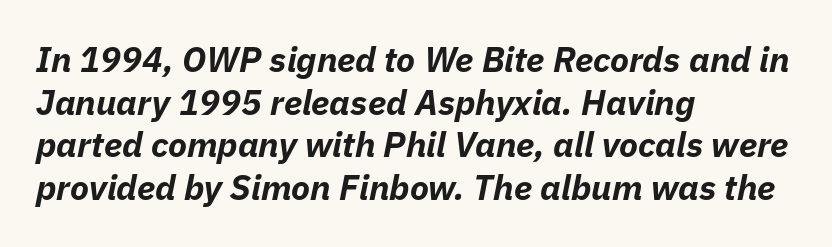
The image shows 35 px bold type, italic (leaning right); set left-aligned, line spacing 1.22x, normal letter spacing, not underlined; low stroke contrast and a medium x-height.
